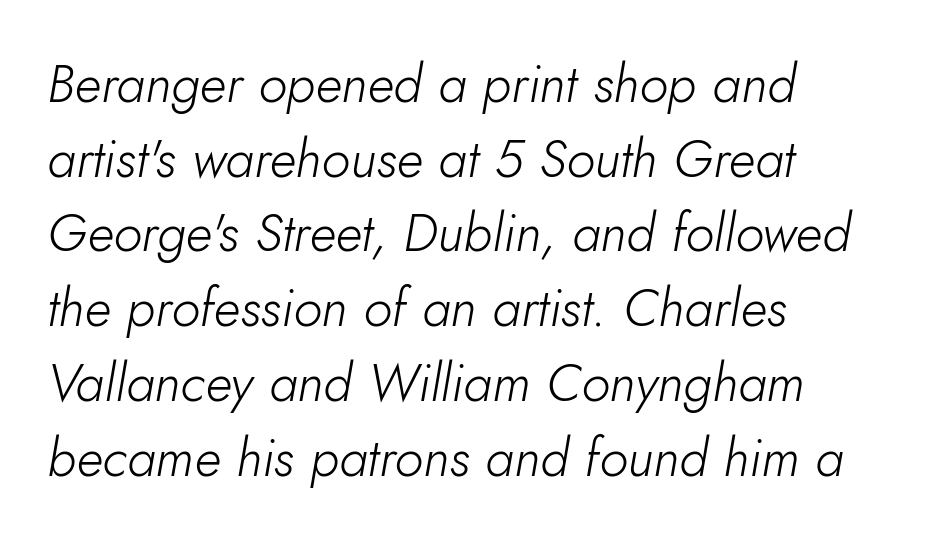
Designer's note — italics engaged. The line-height multiplier appears to be the usual default. Leftover space on each line is placed entirely after the last word. How are the letters spaced? Ordinarily, with no added tracking. Just letters on the line, the space beneath them empty. No heavy texture on the line: the type isn't bold.
